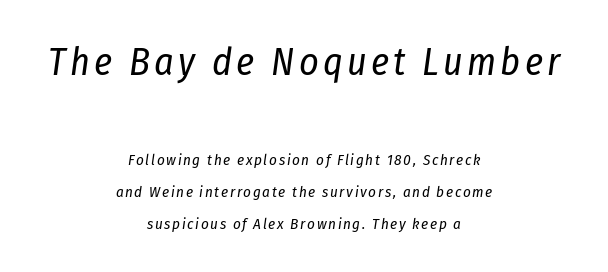
Q: Is the text bold? A: No.
Q: Is the text italic (slanted)? A: Yes, it leans right by about 8 degrees.
Q: Is the text underlined? A: No.
Q: How is the paragraph aligned? A: Centered.
Q: Is the spacing between lines tight, normal or loose? A: Loose.
Q: Which block of text is set in a larger size, the first (top) or the second (bottom)? A: The first (top) one.
Q: Width (condensed, normal, or wide)? A: Condensed.
Q: Stroke contrast? A: Low.
Q: x-height? A: Medium.
Q: Monospaced? A: No.
